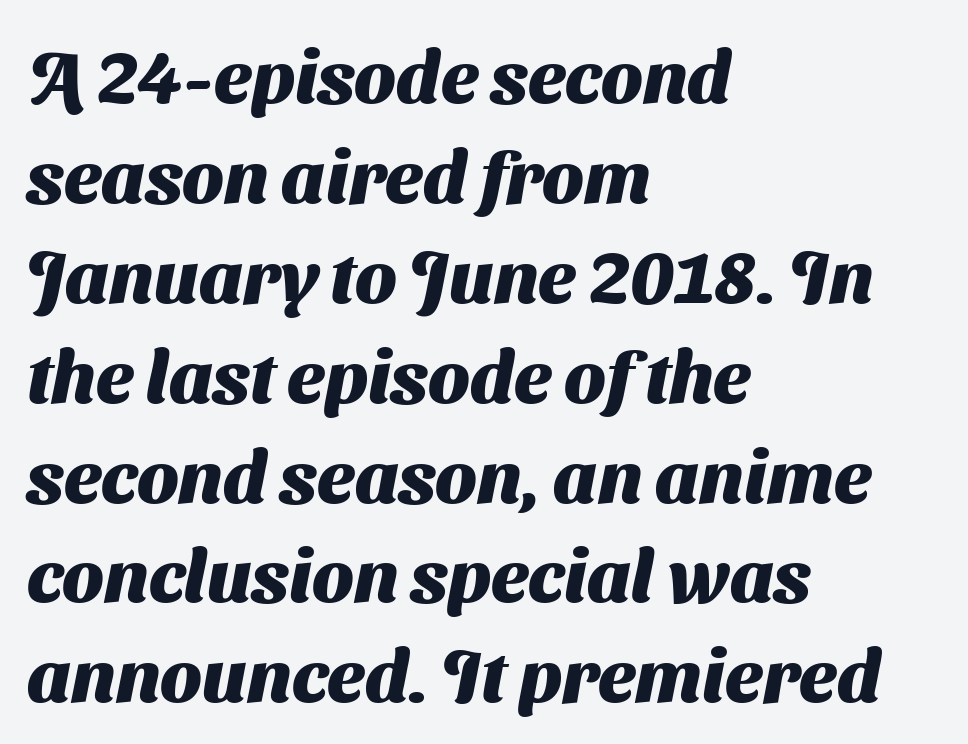
{"serif": "no", "bold": "yes", "weight": "heavy", "width": "normal", "stroke_contrast": "medium", "x_height": "medium", "monospaced": "no", "underline": "no", "align": "left", "line_spacing": "normal", "line_spacing_ratio": 1.35, "letter_spacing": "normal", "letter_spacing_em": 0.0, "glyph_px": 74}
